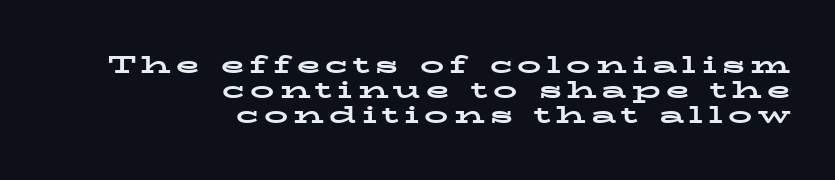
The image shows 24 px bold type, upright; set right-aligned, tight line spacing (1.05x), unusually wide letter spacing (+0.22 em), not underlined.
